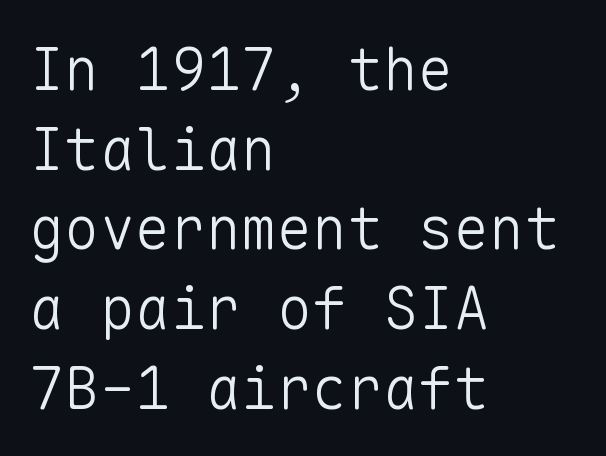
The image shows 59 px light sans-serif type, upright, monospaced; set left-aligned, normal line spacing (1.35x), normal letter spacing, not underlined; low stroke contrast and a medium x-height.
